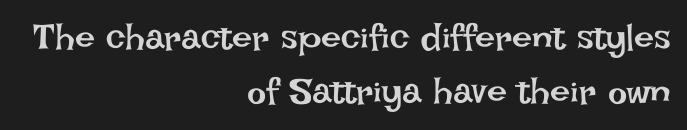
{"italic": "no", "bold": "no", "weight": "regular", "width": "normal", "stroke_contrast": "low", "x_height": "large", "monospaced": "no", "underline": "no", "align": "right", "line_spacing": "normal", "line_spacing_ratio": 1.51, "letter_spacing": "normal", "letter_spacing_em": 0.0, "glyph_px": 36}
